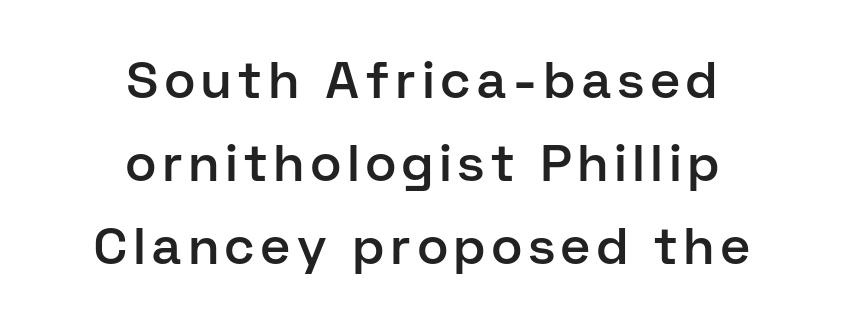
Compared with a flush-left layout, this one balances lines on the center instead. The letters advance in unequal steps, a hallmark of proportional type. When letters stand straight like this, we call the style roman or upright. Horizontal bands of white between lines are of average thickness. The designer went with a sans here, leaving each stem footless.
